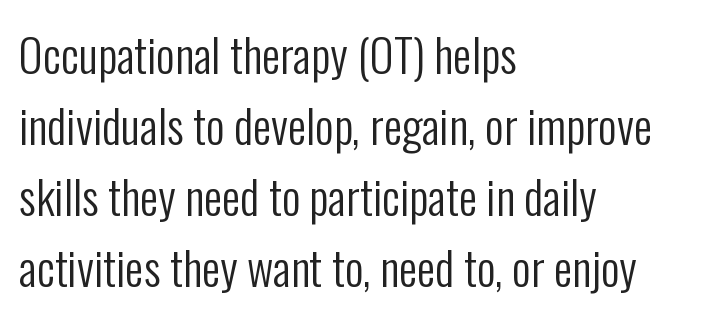
The image shows 46 px regular-weight, condensed sans-serif type, upright; set left-aligned, normal line spacing (1.54x), normal letter spacing, not underlined; low stroke contrast and a medium x-height.
